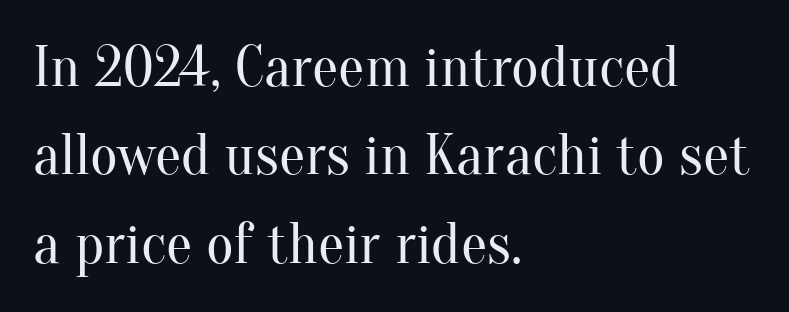
The passage shown is not underscored anywhere. Does the type have serifs? Yes, each stem ends in a small foot. Summary of weight: not heavy and not bold. Ordinary non-slanted type is in use. Note the varied advance widths — an 'i' is clearly narrower than an 'm'. The designer left line spacing at the default.
